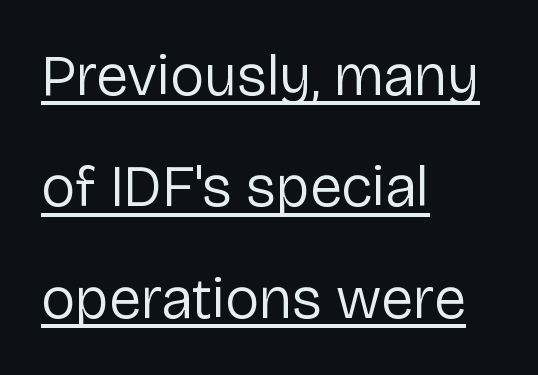
{"serif": "no", "italic": "no", "bold": "no", "weight": "regular", "width": "normal", "stroke_contrast": "low", "x_height": "medium", "monospaced": "no", "underline": "yes", "align": "left", "line_spacing": "loose", "line_spacing_ratio": 1.92, "letter_spacing": "normal", "letter_spacing_em": 0.0, "glyph_px": 58}
